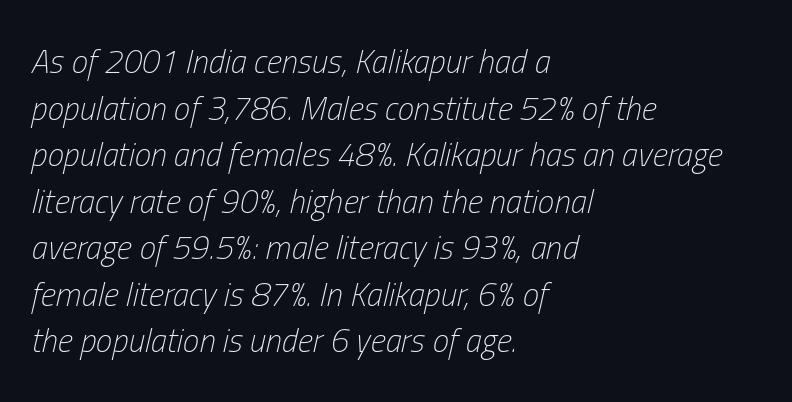
Each row of text sits above clean, open space. On a weight scale, this lands at 450 or below. Horizontal bands of white between lines are of average thickness. Compared with ordinary roman type, these characters are visibly tilted.
